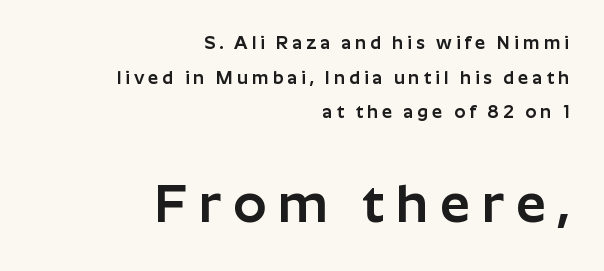
The image shows 53 px sans-serif type, upright; set right-aligned, loose line spacing (1.93x), unusually wide letter spacing (+0.22 em), not underlined; the second (bottom) block is 2.94x larger; low stroke contrast and a medium x-height.
